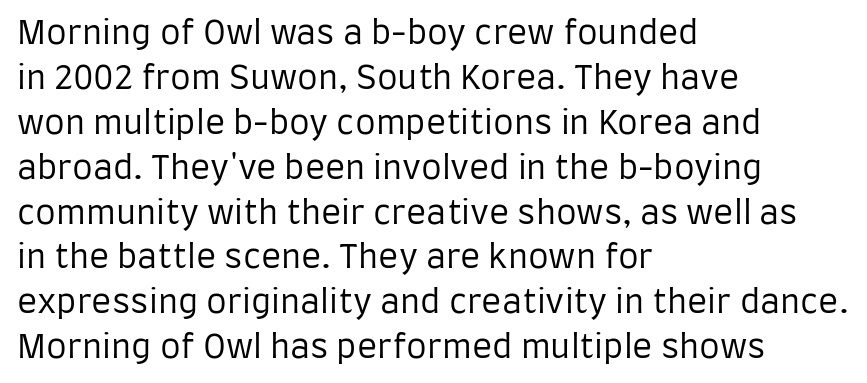
Reading down the column, the eye jumps a familiar distance to each next line. Think standard paragraph weight, or any step lighter than that. Note the varied advance widths — an 'i' is clearly narrower than an 'm'. It's the straight-up-and-down kind of type. The gaps between neighbouring characters are ordinary and unremarkable.
